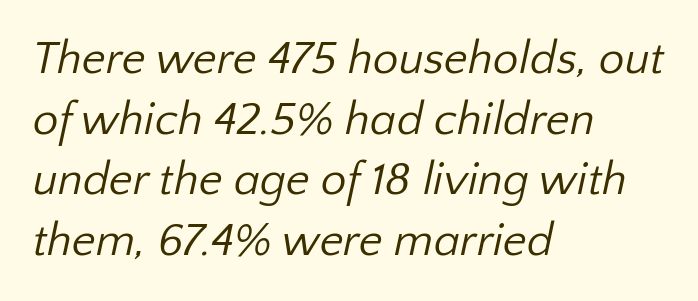
Stems and bowls with no extra thickness — not bold. The rows are spaced the way most documents space them. The glyphs are unaccompanied by any horizontal stroke below them. Standard letterfit; no display-style spreading of the glyphs. One-word summary of the alignment: left.
